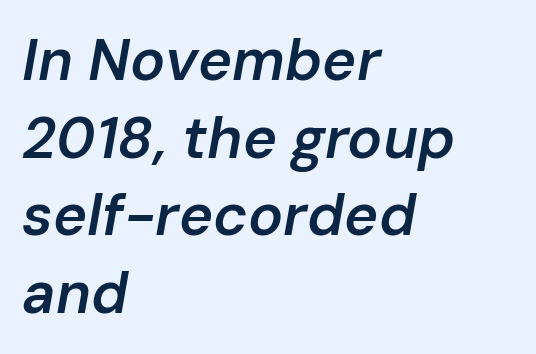
{"italic": "yes", "lean": "right", "slant_degrees": 10, "bold": "semi", "weight": "semibold", "width": "normal", "stroke_contrast": "low", "x_height": "medium", "monospaced": "no", "underline": "no", "align": "left", "line_spacing": "normal", "line_spacing_ratio": 1.34, "letter_spacing": "normal", "letter_spacing_em": 0.0, "glyph_px": 58}
